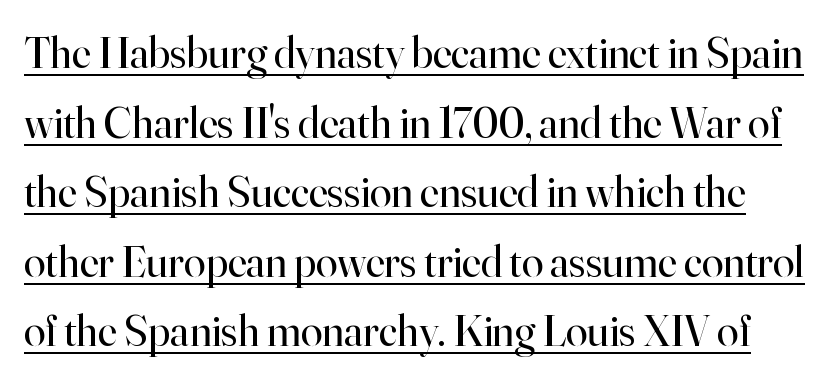
{"serif": "yes", "italic": "no", "bold": "no", "weight": "regular", "width": "normal", "stroke_contrast": "high", "x_height": "small", "monospaced": "no", "underline": "yes", "line_spacing": "normal", "line_spacing_ratio": 1.58, "letter_spacing": "normal", "letter_spacing_em": 0.0, "glyph_px": 44}
